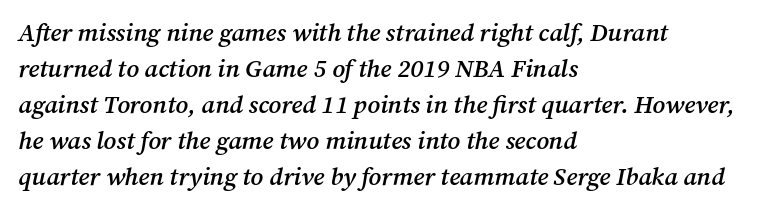
The image shows 25 px text type, italic (leaning right); set left-aligned, normal line spacing (1.44x), normal letter spacing, not underlined.
